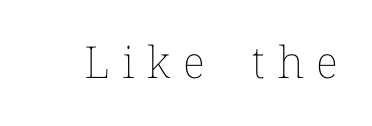
Q: Is the text bold? A: No.
Q: Is the text italic (slanted)? A: No, it is upright.
Q: Is the text underlined? A: No.
Q: Is the spacing between letters normal or unusually wide? A: Unusually wide.
Q: Width (condensed, normal, or wide)? A: Normal.
Q: Stroke contrast? A: Low.
Q: x-height? A: Medium.
Q: Monospaced? A: No.
